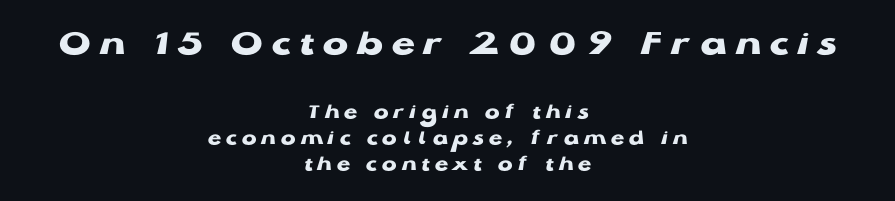
The image shows 38 px heavy, wide sans-serif type, upright; set centered, line spacing 1.19x, unusually wide letter spacing (+0.23 em), not underlined; the first (top) block is 1.73x larger; low stroke contrast and a medium x-height.
